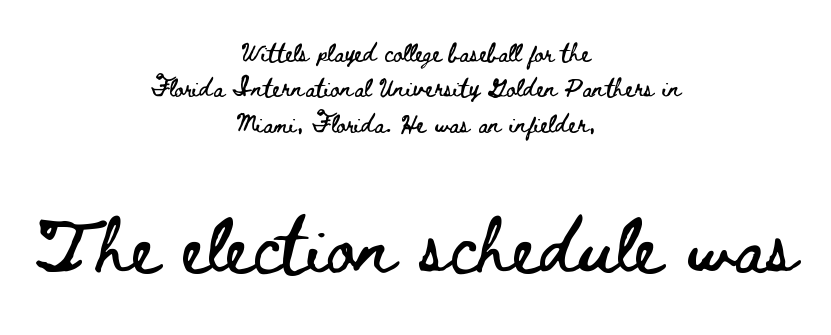
The image shows 55 px wide type; set centered, loose line spacing (1.96x), normal letter spacing, not underlined; the second (bottom) block is 3.06x larger; low stroke contrast and a small x-height.
